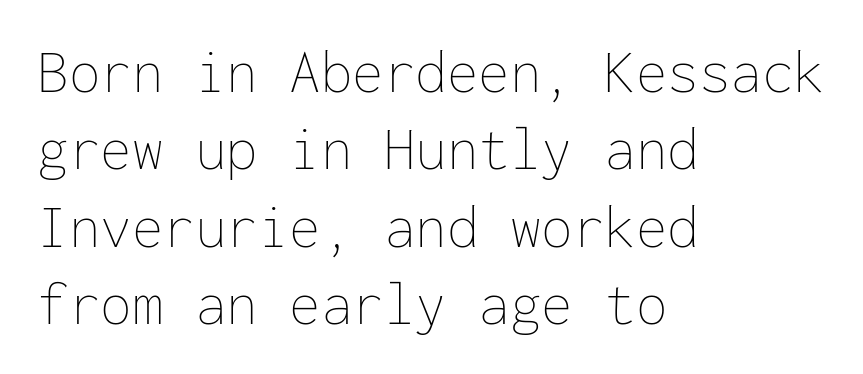
Ordinary non-slanted type is in use. No letter is thick-stroked: the sample isn't bold. The specimen omits any rule beneath the text block's lines. Note the uniform advance width — an 'i' takes as much space as an 'm'.
